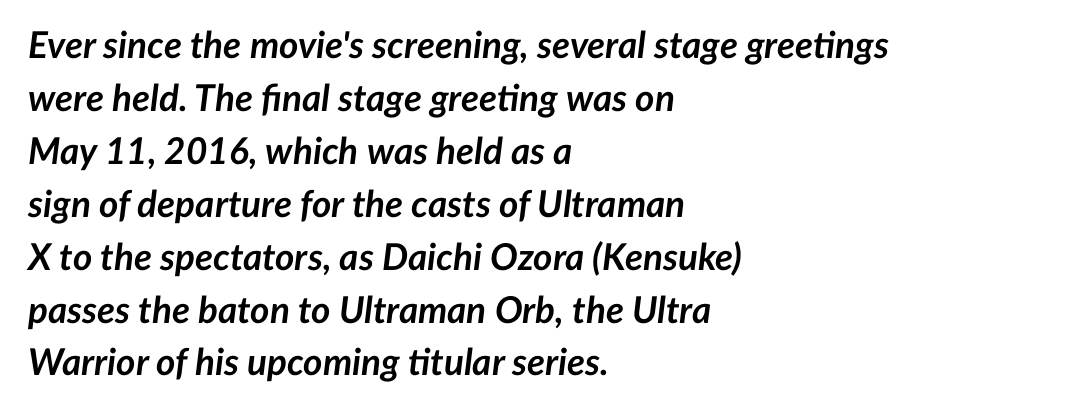
Do the characters align in a grid? No, the font is proportional. What stands out about the letter spacing? Nothing — it is the standard amount. You can tell it's italic because the verticals aren't actually vertical. Weight: bold. Notice how the passage keeps a crisp vertical edge on the left only. Notice how descenders clear the ascenders below comfortably — that's standard leading.
